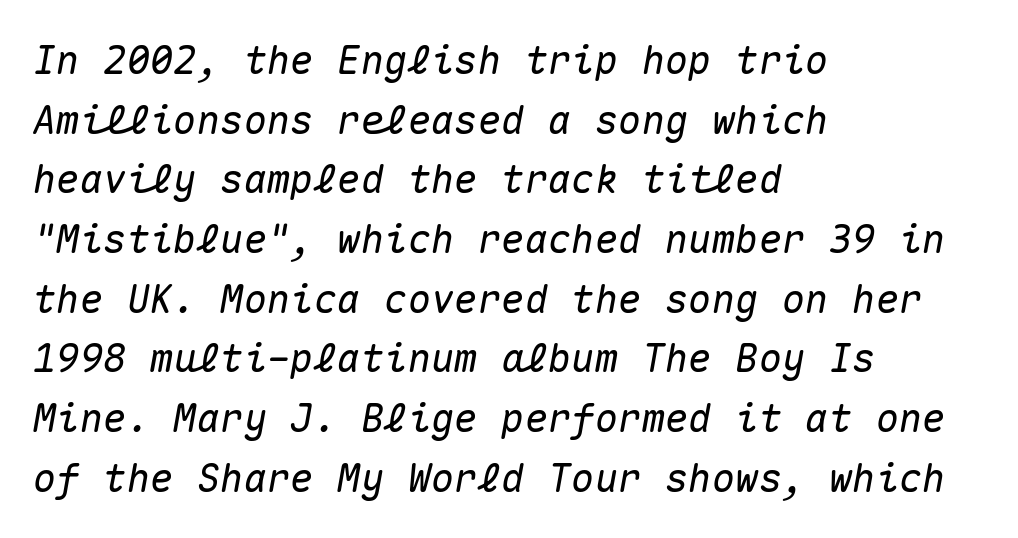
Normally led — the rows are evenly, conventionally spaced. Is the letter spacing exaggerated? No — it looks like the ordinary default. Posture: slanted. Beneath every word, the page is bare. The rendering anchors every line to the left-hand side. The passage shown is typed in a monospace face where columns stay perfectly aligned.
